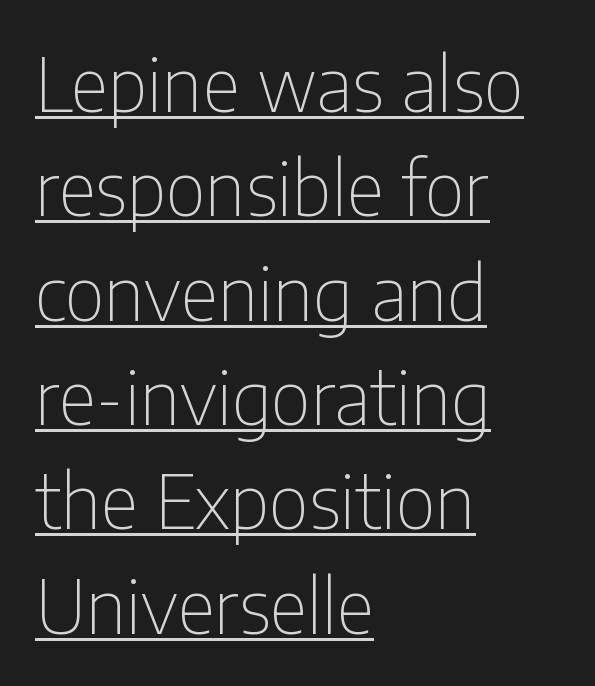
Q: Is the text bold? A: No.
Q: Is the text italic (slanted)? A: No, it is upright.
Q: Is the typeface a serif or a sans-serif typeface? A: Sans-serif.
Q: Is the text underlined? A: Yes.
Q: How is the paragraph aligned? A: Left-aligned.
Q: Is the spacing between letters normal or unusually wide? A: Normal.
Q: Is the spacing between lines tight, normal or loose? A: Normal.
Q: Width (condensed, normal, or wide)? A: Condensed.
Q: Stroke contrast? A: Low.
Q: x-height? A: Medium.
Q: Monospaced? A: No.
